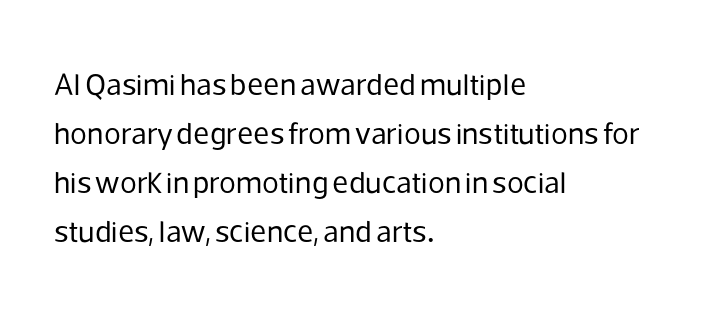
{"serif": "no", "italic": "no", "bold": "no", "weight": "regular", "width": "normal", "stroke_contrast": "low", "x_height": "medium", "monospaced": "no", "underline": "no", "align": "left", "line_spacing": "normal", "line_spacing_ratio": 1.58, "letter_spacing": "normal", "letter_spacing_em": 0.0, "glyph_px": 31}
